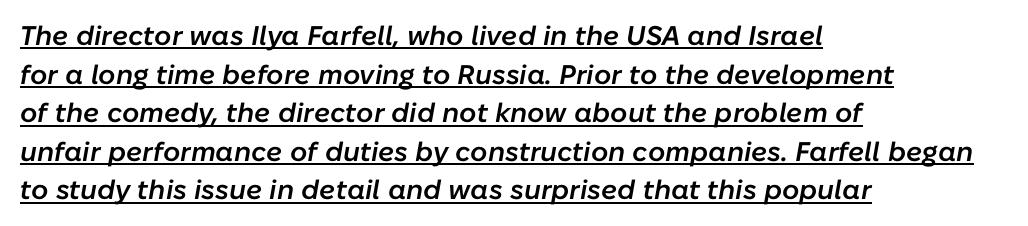
The image shows 27 px text type, italic (leaning right); set left-aligned, normal line spacing (1.43x), normal letter spacing, underlined.
